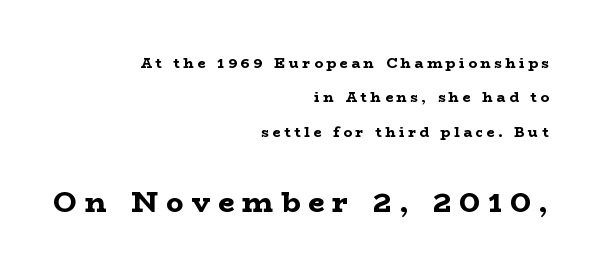
Q: Is the text bold? A: Yes.
Q: Is the text italic (slanted)? A: No, it is upright.
Q: Is the typeface a serif or a sans-serif typeface? A: Serif.
Q: Is the text underlined? A: No.
Q: How is the paragraph aligned? A: Right-aligned.
Q: Is the spacing between letters normal or unusually wide? A: Unusually wide.
Q: Is the spacing between lines tight, normal or loose? A: Loose.
Q: Which block of text is set in a larger size, the first (top) or the second (bottom)? A: The second (bottom) one.
Q: Width (condensed, normal, or wide)? A: Wide.
Q: Stroke contrast? A: Low.
Q: x-height? A: Medium.
Q: Monospaced? A: No.
